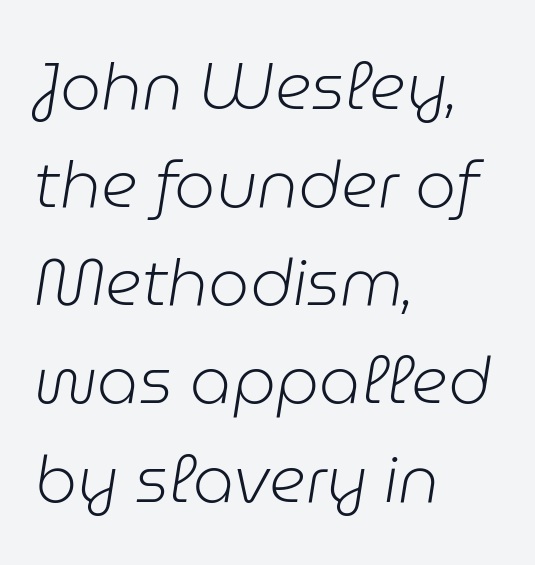
The image shows 65 px light type, italic (leaning right); set left-aligned, normal line spacing (1.51x), normal letter spacing, not underlined; low stroke contrast and a medium x-height.
